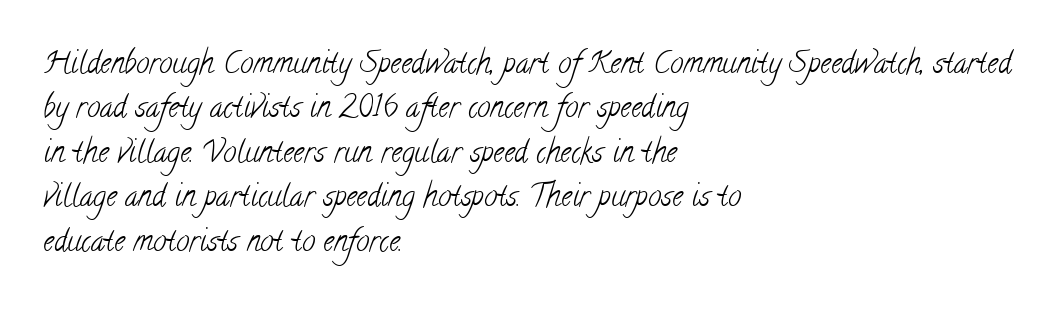
The strokes carry an ordinary text weight at most. The rendering uses natural spacing where letterforms have individual widths. The foot of each line stays bare and open. Line beginnings align vertically; line endings do not. These lines keep a tight, regular rhythm from letter to letter.
